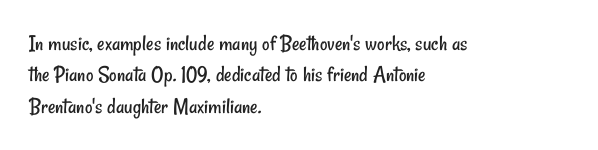
Q: Is the text bold? A: No.
Q: Is the text underlined? A: No.
Q: How is the paragraph aligned? A: Left-aligned.
Q: Is the spacing between letters normal or unusually wide? A: Normal.
Q: Is the spacing between lines tight, normal or loose? A: Normal.
